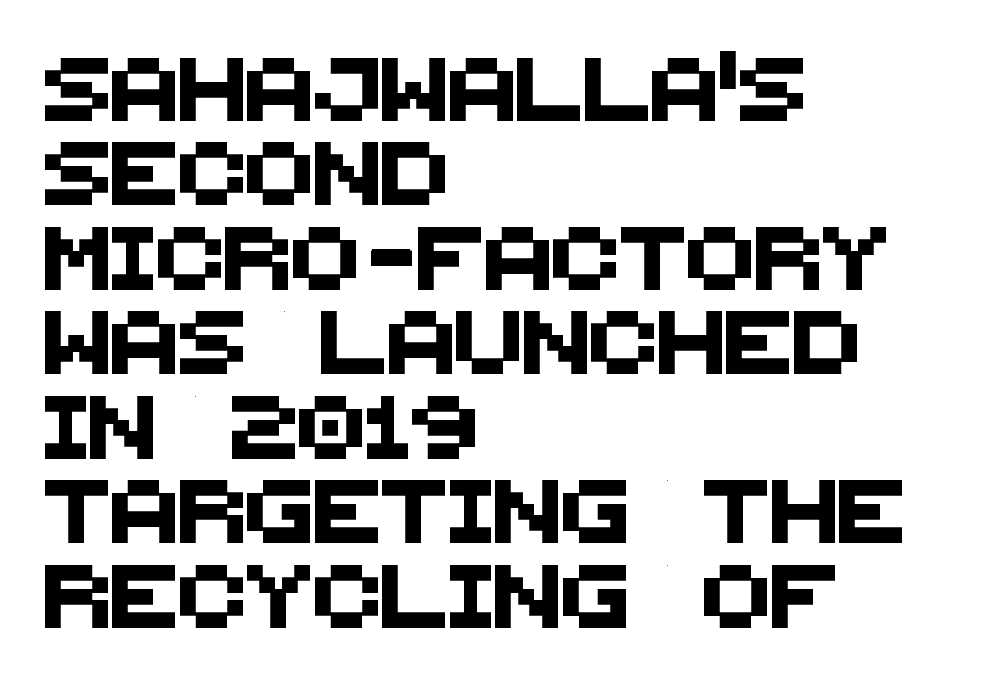
Q: Is the typeface a serif or a sans-serif typeface? A: Sans-serif.
Q: Is the text underlined? A: No.
Q: How is the paragraph aligned? A: Left-aligned.
Q: Is the spacing between letters normal or unusually wide? A: Normal.
Q: Is the spacing between lines tight, normal or loose? A: Normal.
Q: Width (condensed, normal, or wide)? A: Normal.
Q: Stroke contrast? A: Medium.
Q: x-height? A: Large.
Q: Monospaced? A: No.
